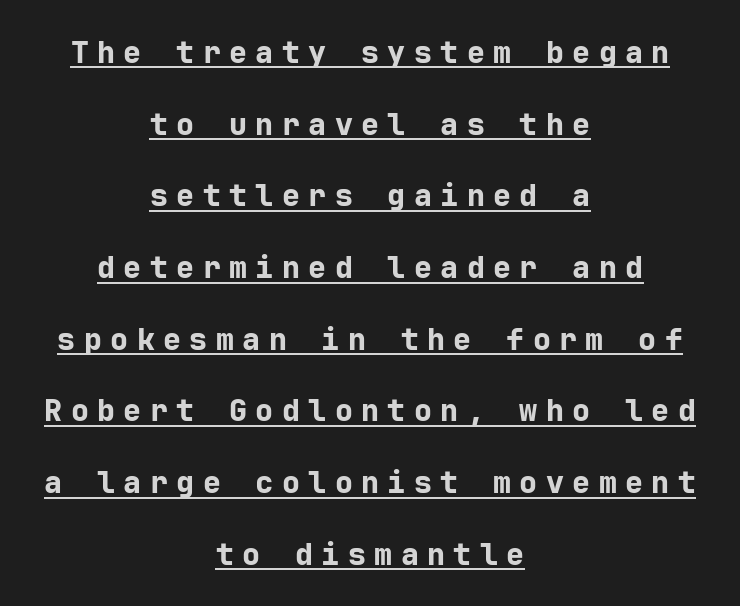
The image shows 30 px bold sans-serif type, upright; set centered, loose line spacing (2.39x), unusually wide letter spacing (+0.28 em), underlined; low stroke contrast and a medium x-height.
